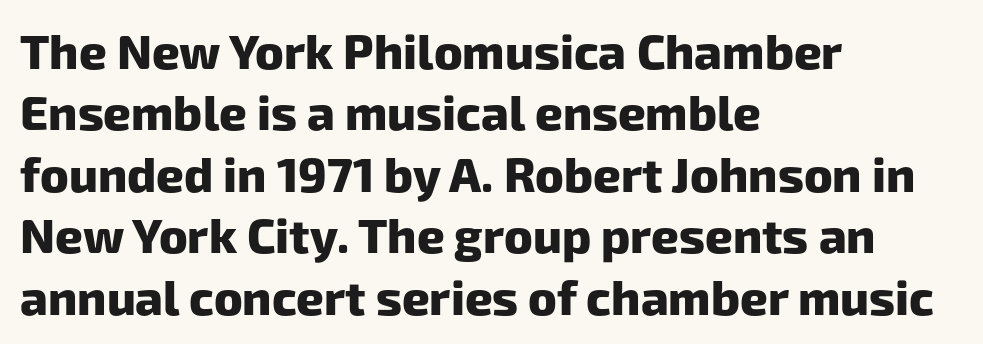
A typesetter would call this zero additional tracking. Bare-footed words on every line. Nope, no serifs anywhere on these letters. Where is the straight margin? On the left.
